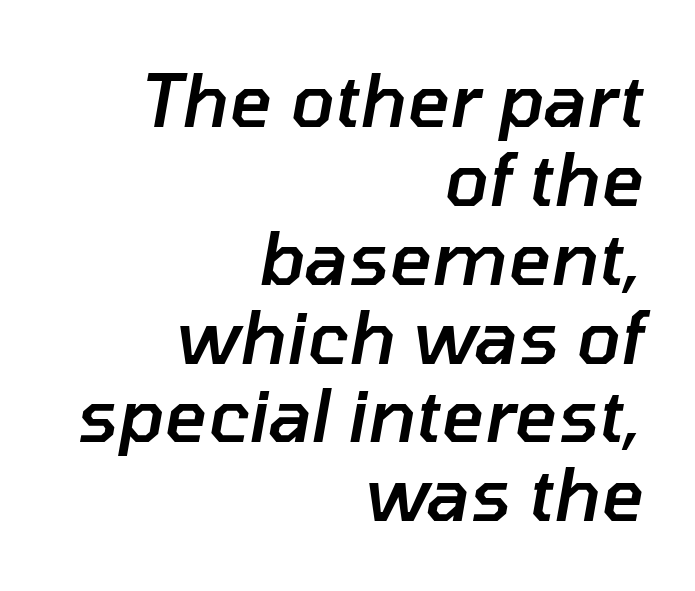
The image shows 73 px semibold type, italic (leaning right); set right-aligned, tight line spacing (1.08x), normal letter spacing, not underlined; low stroke contrast and a medium x-height.
